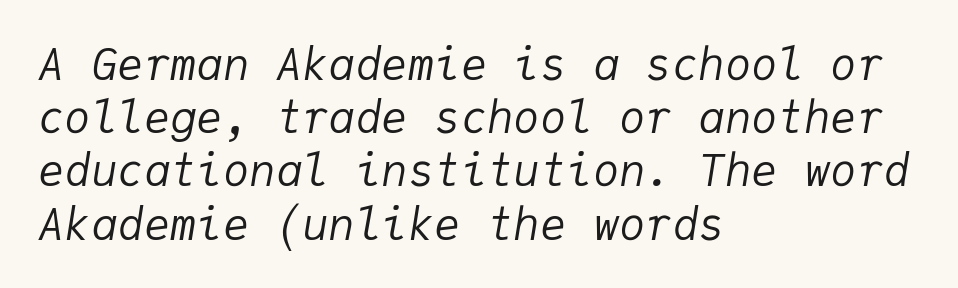
The image shows 44 px regular-weight type, italic (leaning right), monospaced; set left-aligned, line spacing 1.21x, normal letter spacing, not underlined; low stroke contrast and a medium x-height.
